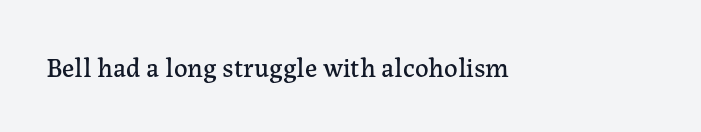
The image shows 27 px text type, upright; set normal letter spacing, not underlined.
